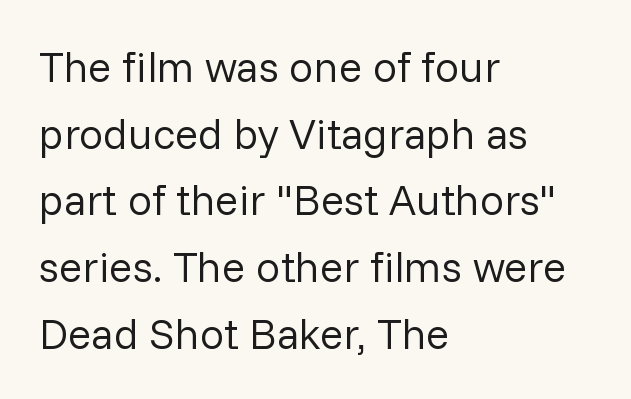
{"serif": "no", "italic": "no", "bold": "no", "weight": "regular", "width": "normal", "stroke_contrast": "low", "x_height": "medium", "monospaced": "no", "underline": "no", "align": "left", "line_spacing": "normal", "line_spacing_ratio": 1.55, "letter_spacing": "normal", "letter_spacing_em": 0.0, "glyph_px": 43}
